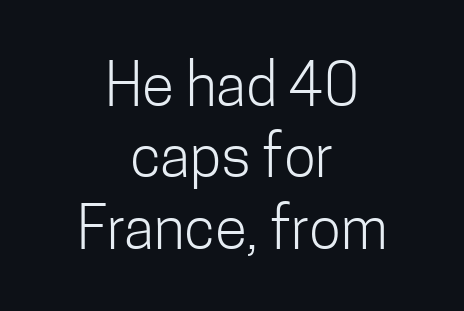
Underline: absent. Neither beginnings nor endings align; midpoints do. The type is set solid horizontally, with unmodified tracking. A sans-serif font was chosen for this passage. These lines are rendered in a variable-pitch font. Weight: regular or lighter.
